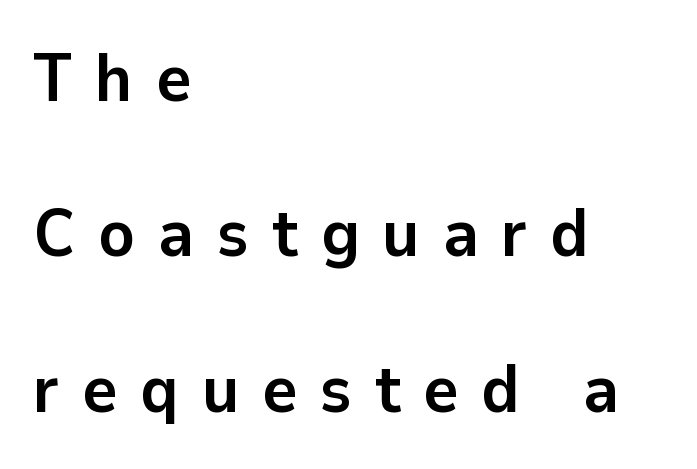
The image shows 67 px semibold sans-serif type, upright; set left-aligned, loose line spacing (2.32x), unusually wide letter spacing (+0.34 em), not underlined; low stroke contrast and a medium x-height.
